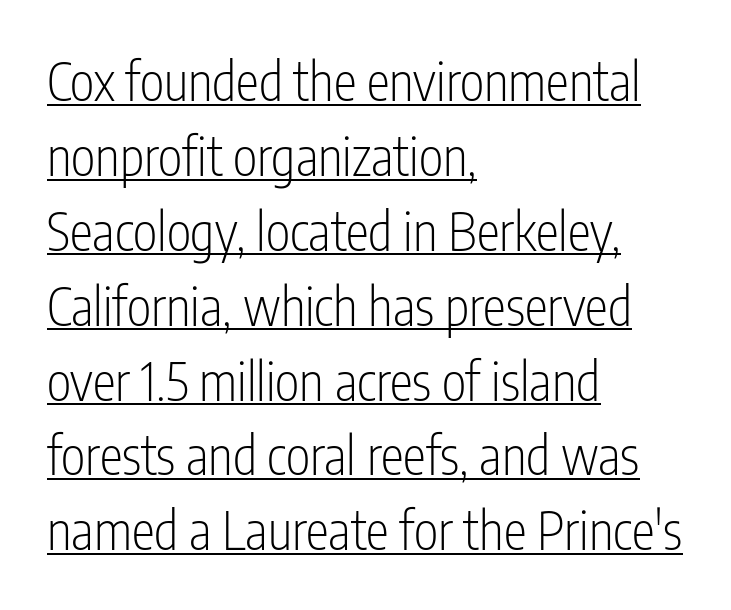
Think standard paragraph weight, or any step lighter than that. Regarding leading, the lines here are spaced in the standard way. Proportional: the letters do not fall into vertical columns. Short and long lines alike share a common starting point at left. The characters display no serif detailing; their extremities are plain.
